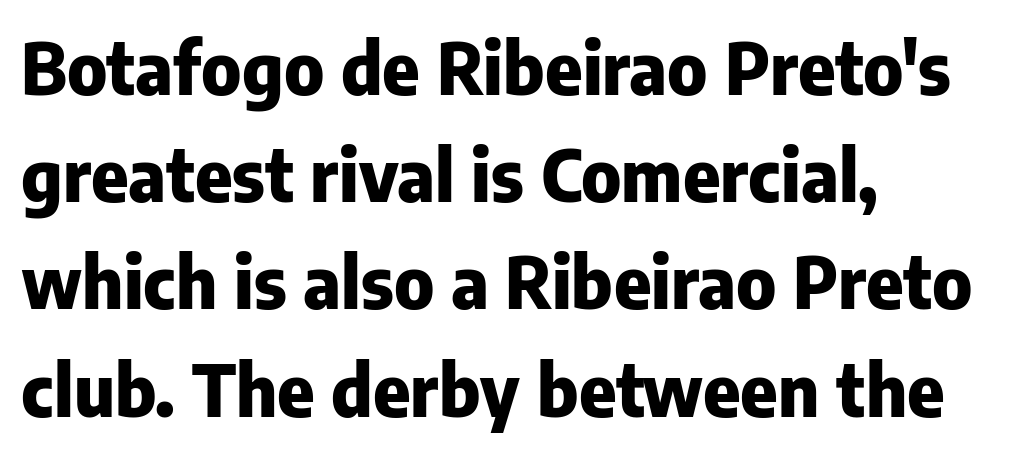
{"serif": "no", "italic": "no", "bold": "yes", "weight": "heavy", "width": "normal", "stroke_contrast": "low", "x_height": "medium", "monospaced": "no", "underline": "no", "align": "left", "line_spacing": "normal", "line_spacing_ratio": 1.51, "letter_spacing": "normal", "letter_spacing_em": 0.0, "glyph_px": 71}
